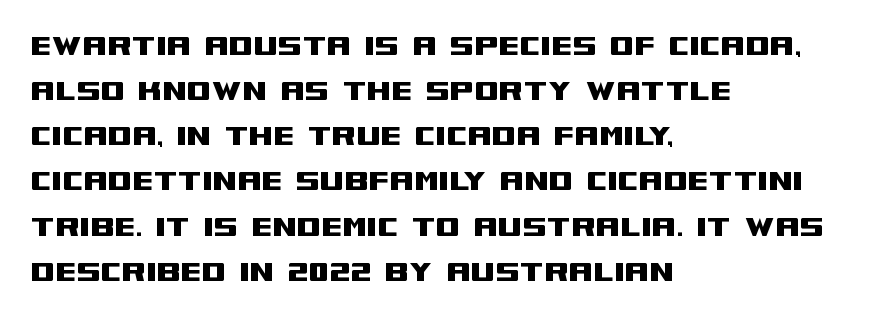
Posture: straight, roman, zero tilt. Spacing verdict: proportional, widths tailored to each character. Only glyphs here, with clear space below each row. How are the letters spaced? Ordinarily, with no added tracking. This rendering uses left alignment, leaving the right contour irregular. Check where the strokes stop: nothing finishes them off — pure sans.
